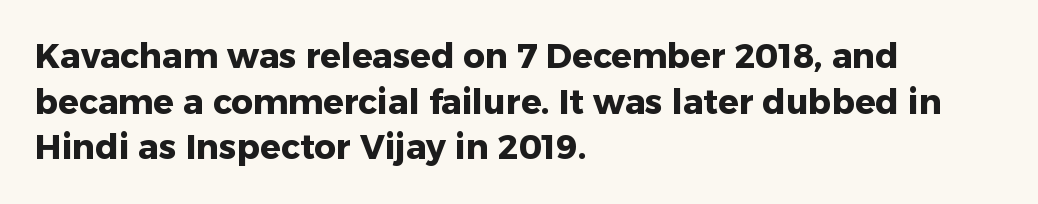
{"serif": "no", "italic": "no", "bold": "yes", "weight": "heavy", "width": "normal", "stroke_contrast": "low", "x_height": "medium", "monospaced": "no", "underline": "no", "align": "left", "line_spacing": "normal", "line_spacing_ratio": 1.34, "letter_spacing": "normal", "letter_spacing_em": 0.0, "glyph_px": 34}
